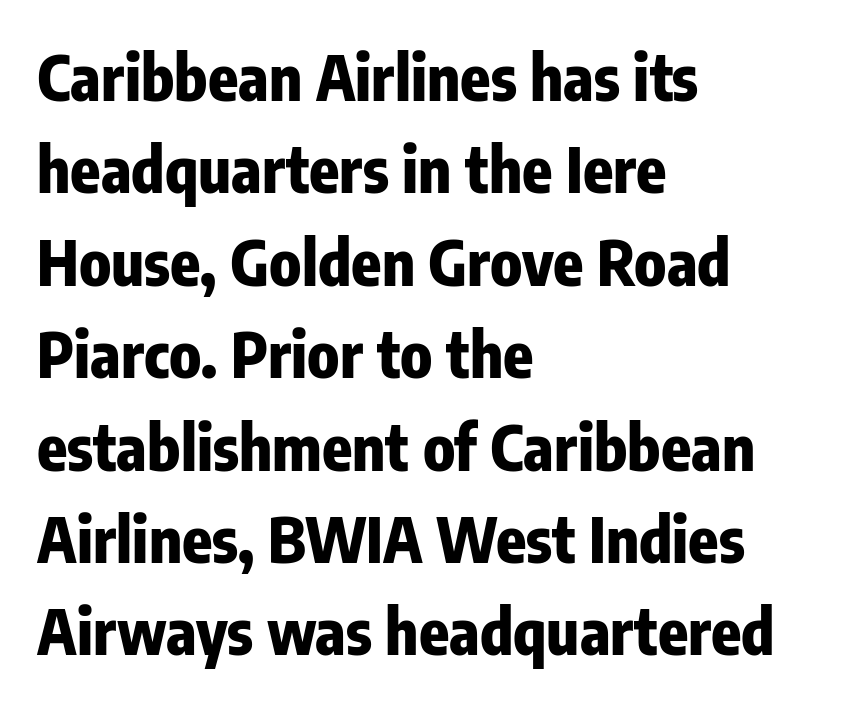
Is there much room between lines? A standard amount, neither cramped nor airy. Do the characters align in a grid? No, the font is proportional. Descenders are the only things crossing below the line. The typesetting leans heavy: a genuine bold. There is no visible air inserted between adjacent glyphs.
